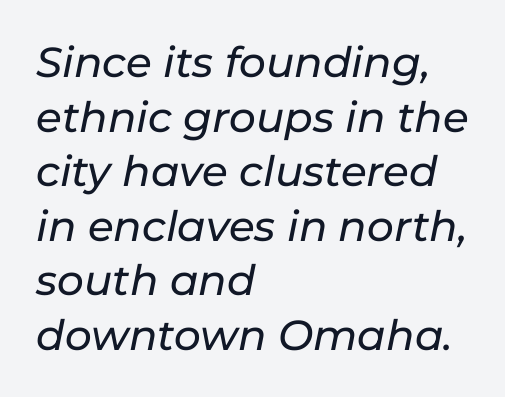
{"italic": "yes", "lean": "right", "slant_degrees": 11, "width": "normal", "stroke_contrast": "low", "x_height": "medium", "monospaced": "no", "underline": "no", "align": "left", "line_spacing": "normal", "line_spacing_ratio": 1.3, "letter_spacing": "normal", "letter_spacing_em": 0.0, "glyph_px": 42}
